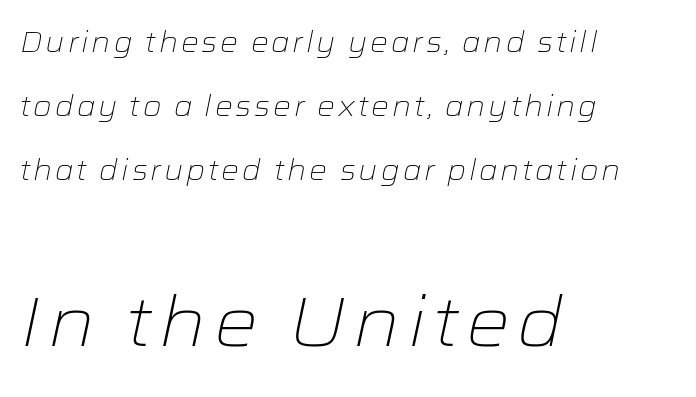
Q: Is the text bold? A: No.
Q: Is the text italic (slanted)? A: Yes, it leans right by about 12 degrees.
Q: Is the text underlined? A: No.
Q: How is the paragraph aligned? A: Left-aligned.
Q: Is the spacing between lines tight, normal or loose? A: Loose.
Q: Which block of text is set in a larger size, the first (top) or the second (bottom)? A: The second (bottom) one.
Q: Width (condensed, normal, or wide)? A: Wide.
Q: Stroke contrast? A: Low.
Q: x-height? A: Medium.
Q: Monospaced? A: No.
